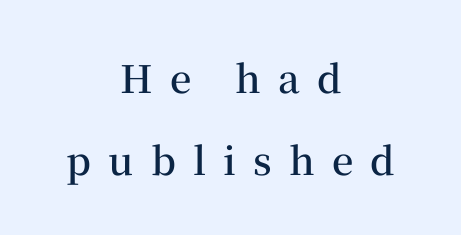
If you measured baseline to baseline, you'd find a long distance. A clean baseline with only descenders dipping below it. Think of a printed novel: that variable character pitch is what you see here. The glyphs in this specimen are seriffed.
